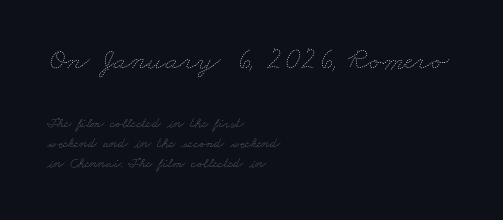
The image shows 31 px thin, wide type; set left-aligned, normal line spacing (1.45x), normal letter spacing, not underlined; the first (top) block is 2.21x larger; low stroke contrast and a small x-height.
